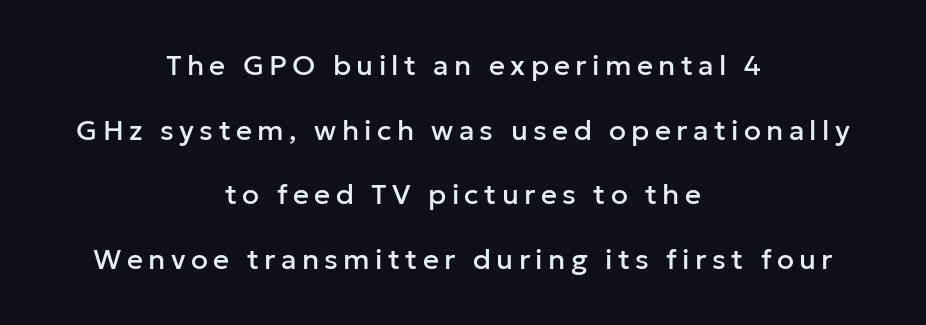
{"serif": "no", "italic": "no", "width": "normal", "stroke_contrast": "low", "x_height": "medium", "monospaced": "no", "underline": "no", "align": "center", "line_spacing": "loose", "line_spacing_ratio": 2.31, "glyph_px": 28}
